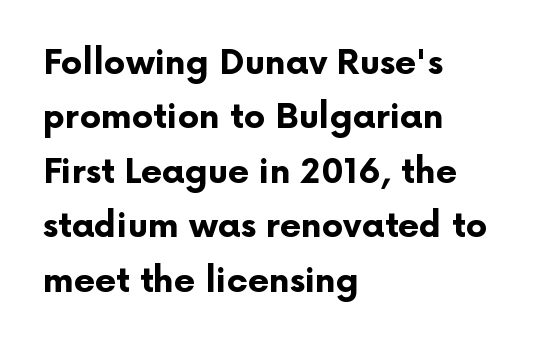
The typesetter chose a ragged-right arrangement here. The face used here has the dense, thick strokes of a bold. Does the lettering tilt? It doesn't — this is upright. This block has exactly the height ordinary leading produces. The passage shown is typed in a proportional face where columns would drift.
